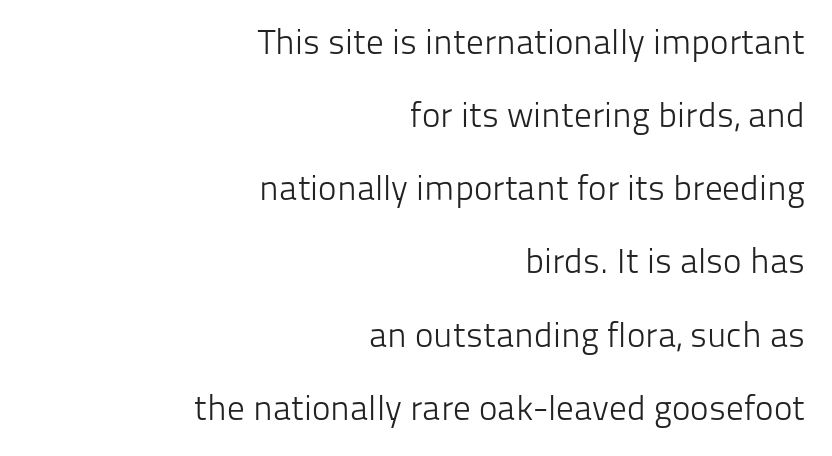
Q: Is the text bold? A: No.
Q: Is the text italic (slanted)? A: No, it is upright.
Q: Is the typeface a serif or a sans-serif typeface? A: Sans-serif.
Q: Is the text underlined? A: No.
Q: How is the paragraph aligned? A: Right-aligned.
Q: Is the spacing between letters normal or unusually wide? A: Normal.
Q: Is the spacing between lines tight, normal or loose? A: Loose.
Q: Width (condensed, normal, or wide)? A: Normal.
Q: Stroke contrast? A: Low.
Q: x-height? A: Medium.
Q: Monospaced? A: No.
